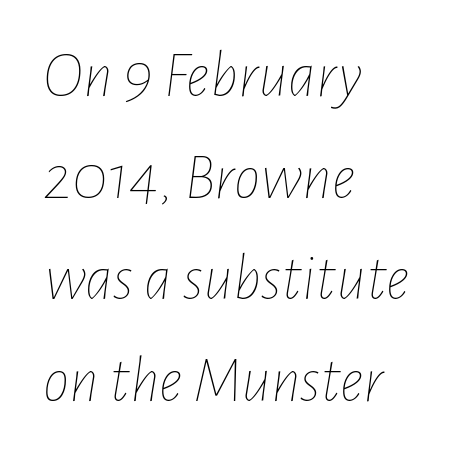
{"italic": "yes", "lean": "right", "slant_degrees": 7, "bold": "no", "weight": "thin", "width": "condensed", "stroke_contrast": "low", "x_height": "medium", "monospaced": "no", "underline": "no", "align": "left", "line_spacing": "normal", "line_spacing_ratio": 1.54, "letter_spacing": "normal", "letter_spacing_em": 0.0, "glyph_px": 66}
